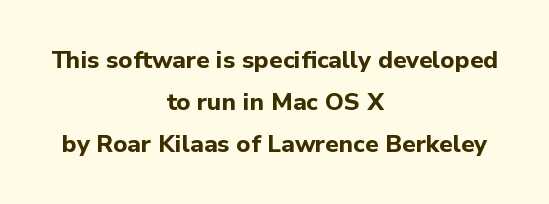
{"italic": "no", "bold": "yes", "underline": "no", "align": "center", "line_spacing_ratio": 1.74, "letter_spacing": "normal", "letter_spacing_em": 0.0, "glyph_px": 24}
